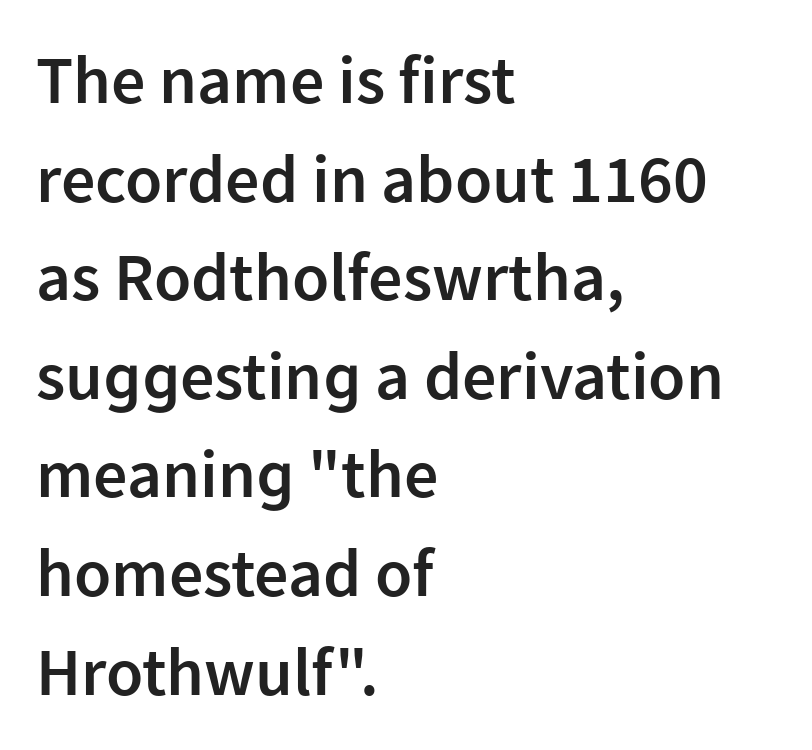
Glyph-to-glyph distance matches everyday printed text. Italic: no, the glyphs are upright roman. Line beginnings align vertically; line endings do not. Caption: semibold face, moderately heavy strokes.
